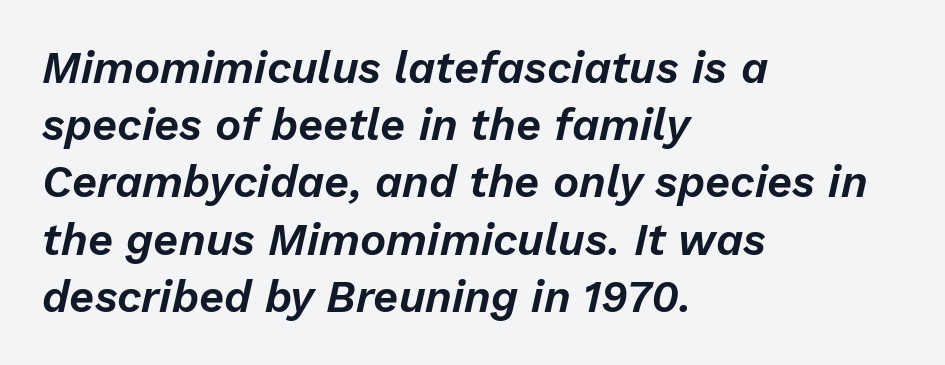
{"italic": "yes", "lean": "right", "slant_degrees": 13, "width": "normal", "stroke_contrast": "low", "x_height": "medium", "monospaced": "no", "underline": "no", "align": "left", "line_spacing": "normal", "line_spacing_ratio": 1.3, "letter_spacing": "normal", "letter_spacing_em": 0.0, "glyph_px": 44}
